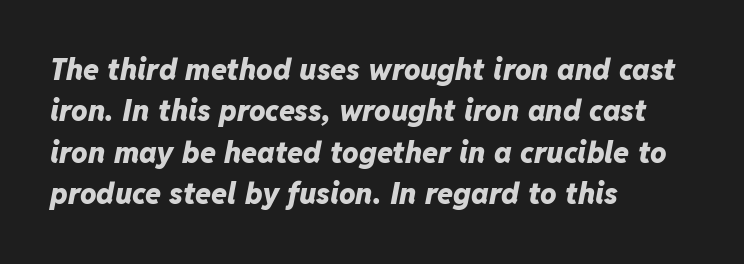
{"italic": "yes", "lean": "right", "slant_degrees": 11, "bold": "yes", "weight": "heavy", "width": "normal", "stroke_contrast": "low", "x_height": "medium", "monospaced": "no", "underline": "no", "align": "left", "line_spacing": "normal", "line_spacing_ratio": 1.43, "letter_spacing": "normal", "letter_spacing_em": 0.0, "glyph_px": 29}
